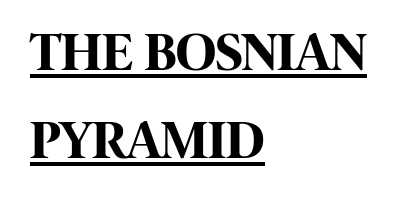
{"serif": "no", "italic": "no", "bold": "yes", "weight": "bold", "width": "condensed", "stroke_contrast": "high", "x_height": "large", "monospaced": "no", "underline": "yes", "align": "left", "line_spacing": "normal", "line_spacing_ratio": 1.6, "letter_spacing": "normal", "letter_spacing_em": 0.0, "glyph_px": 55}
